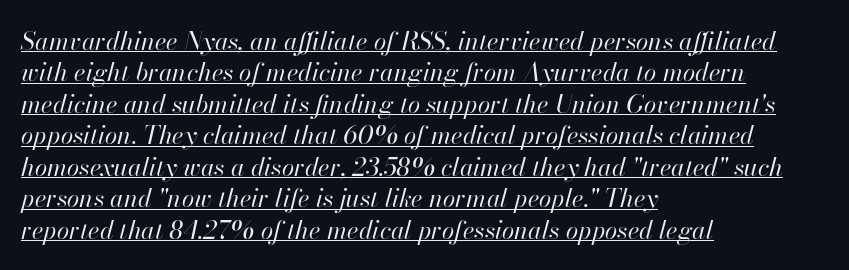
What stands out about the letter spacing? Nothing — it is the standard amount. Would a proofreader flag this as italicized? Yes. Casual observation: everything's shoved over to the left. Line spacing here is normal. Underline: present. Is this a heavy cut? Hardly; it is regular or lighter.
